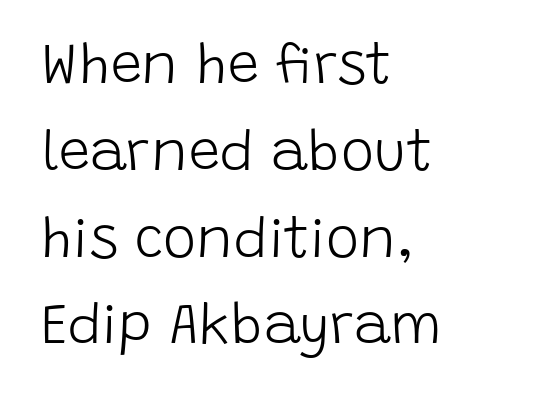
{"serif": "no", "italic": "no", "bold": "no", "weight": "light", "width": "normal", "stroke_contrast": "low", "x_height": "large", "monospaced": "no", "underline": "no", "align": "left", "line_spacing": "normal", "line_spacing_ratio": 1.55, "letter_spacing": "normal", "letter_spacing_em": 0.0, "glyph_px": 56}
